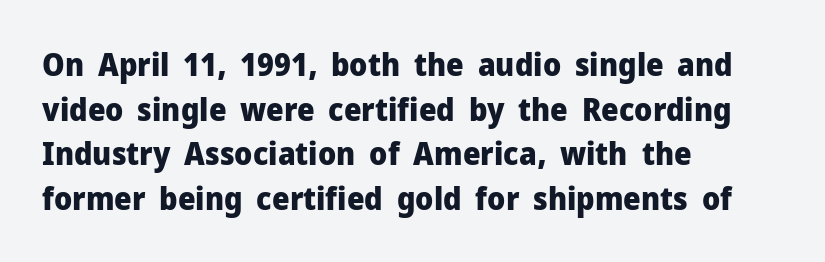
The image shows 31 px heavy sans-serif type, upright; set left-aligned, normal line spacing (1.44x), normal letter spacing, not underlined; low stroke contrast and a medium x-height.
